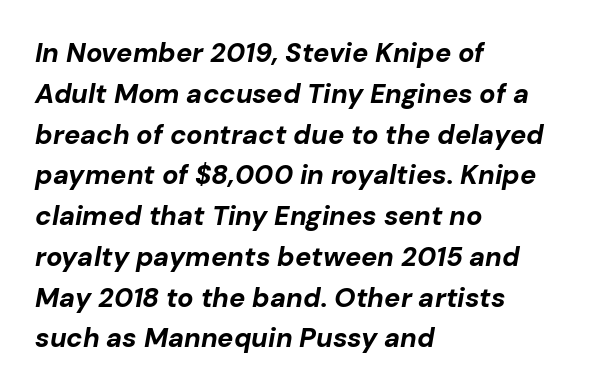
The image shows 27 px bold type, italic (leaning right); set left-aligned, normal line spacing (1.51x), normal letter spacing, not underlined.
